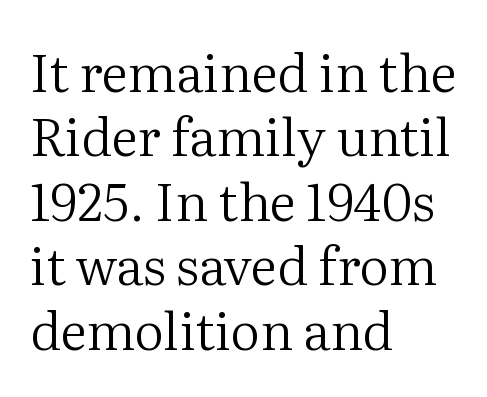
{"serif": "yes", "italic": "no", "bold": "no", "weight": "regular", "width": "normal", "stroke_contrast": "medium", "x_height": "medium", "monospaced": "no", "underline": "no", "align": "left", "line_spacing_ratio": 1.24, "letter_spacing": "normal", "letter_spacing_em": 0.0, "glyph_px": 52}
